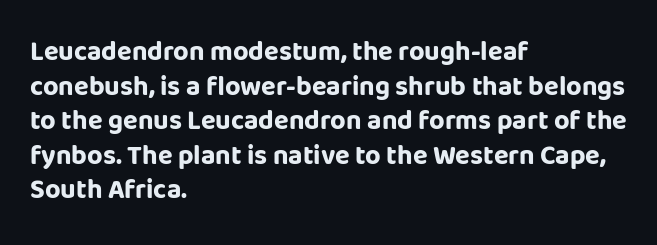
Compared with typical body copy, the letter spacing here is the same. The setting favours the left margin, as ordinary paragraphs usually do. Heft: maximum for text — a bold. Beneath every word, the page is bare. Successive baselines arrive at the customary interval. These lines were composed using upright roman letters.
